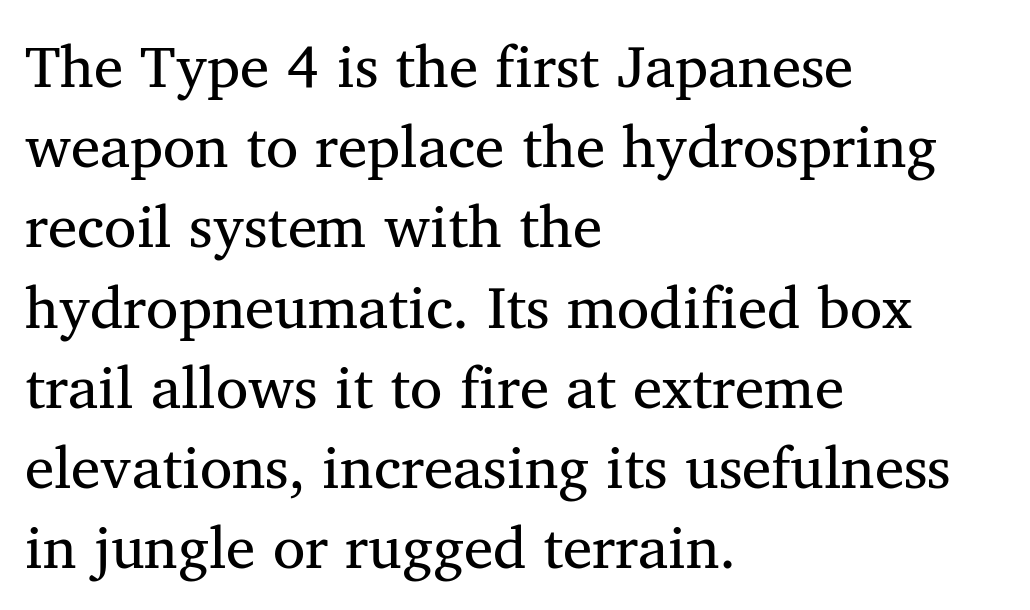
The lines in this sample share a left origin and differ only in where they stop. Italic? Not at all — the glyphs are vertical. Successive baselines arrive at the customary interval. Is the type heavy? It reads as light-to-regular instead.
